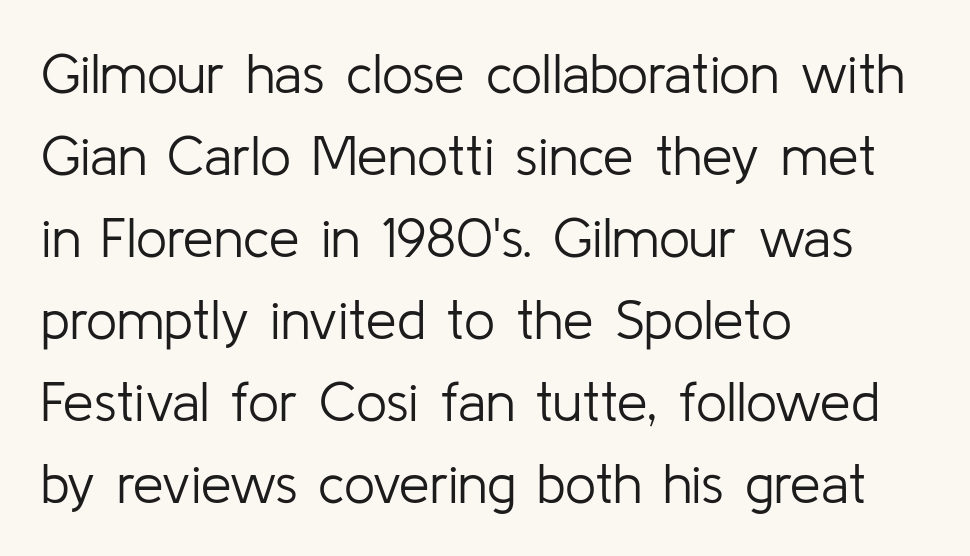
Q: Is the text bold? A: No.
Q: Is the text italic (slanted)? A: No, it is upright.
Q: Is the typeface a serif or a sans-serif typeface? A: Sans-serif.
Q: Is the text underlined? A: No.
Q: How is the paragraph aligned? A: Left-aligned.
Q: Is the spacing between letters normal or unusually wide? A: Normal.
Q: Is the spacing between lines tight, normal or loose? A: Normal.
Q: Width (condensed, normal, or wide)? A: Normal.
Q: Stroke contrast? A: Low.
Q: x-height? A: Medium.
Q: Monospaced? A: No.
